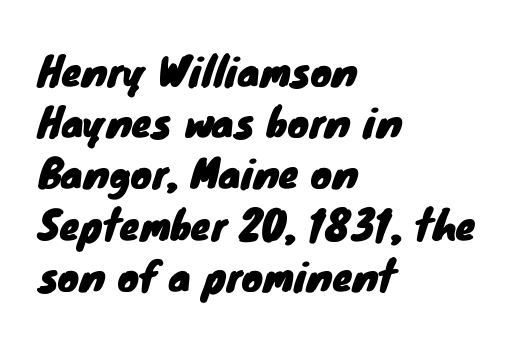
The gap between lines stays unmarked. Characters follow at the spacing the type designer built in. If you measured baseline to baseline, you'd find a middling distance. Here the designer chose a conventional face with non-uniform glyph widths.
